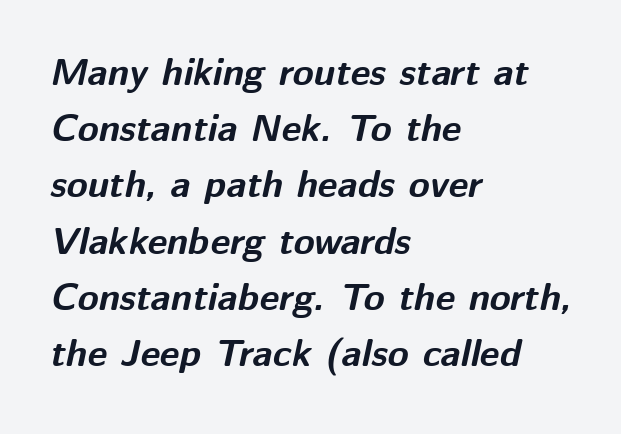
{"italic": "yes", "lean": "right", "slant_degrees": 12, "bold": "yes", "weight": "bold", "width": "normal", "stroke_contrast": "medium", "x_height": "medium", "monospaced": "no", "underline": "no", "align": "left", "line_spacing": "normal", "line_spacing_ratio": 1.48, "letter_spacing": "normal", "letter_spacing_em": 0.0, "glyph_px": 38}
